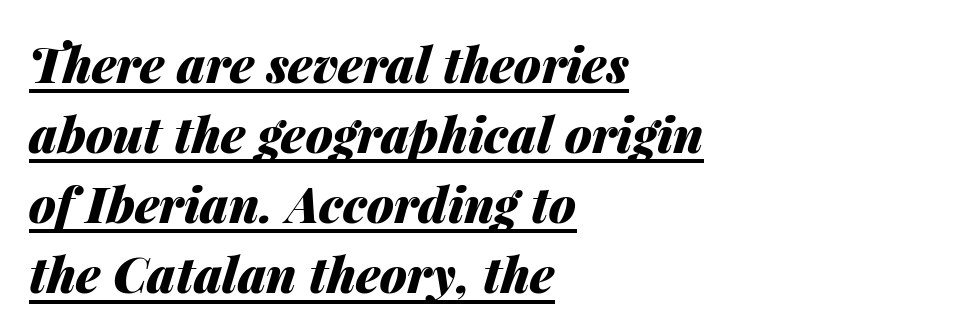
Q: Is the text bold? A: Yes.
Q: Is the text italic (slanted)? A: Yes, it leans right by about 14 degrees.
Q: Is the text underlined? A: Yes.
Q: How is the paragraph aligned? A: Left-aligned.
Q: Is the spacing between letters normal or unusually wide? A: Normal.
Q: Is the spacing between lines tight, normal or loose? A: Normal.
Q: Width (condensed, normal, or wide)? A: Normal.
Q: Stroke contrast? A: Medium.
Q: x-height? A: Medium.
Q: Monospaced? A: No.
